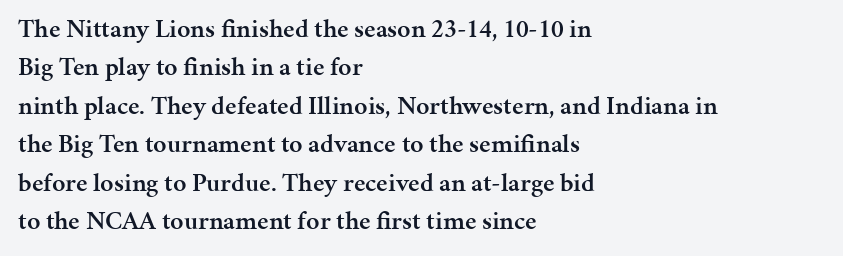
{"italic": "no", "bold": "semi", "underline": "no", "align": "left", "line_spacing": "normal", "line_spacing_ratio": 1.48, "letter_spacing": "normal", "letter_spacing_em": 0.0, "glyph_px": 26}
